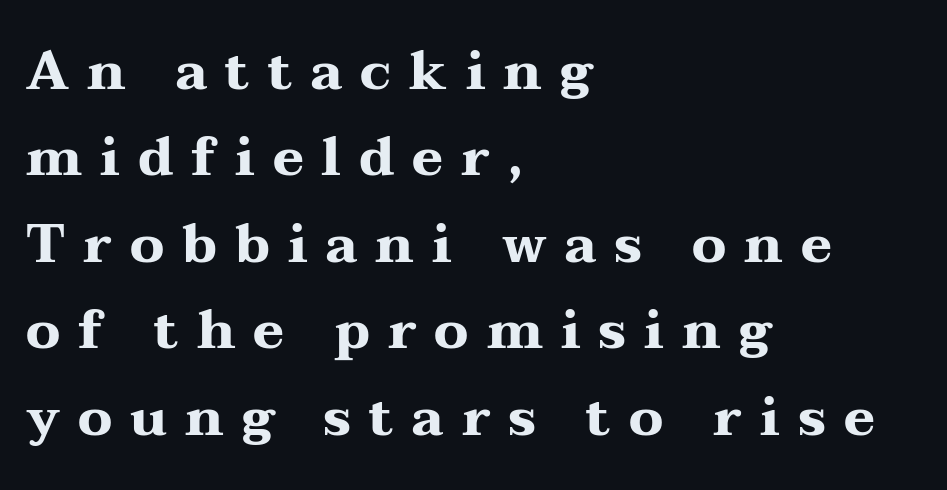
The image shows 53 px heavy, wide serif type, upright; set left-aligned, normal line spacing (1.63x), unusually wide letter spacing (+0.34 em), not underlined; medium stroke contrast and a medium x-height.
